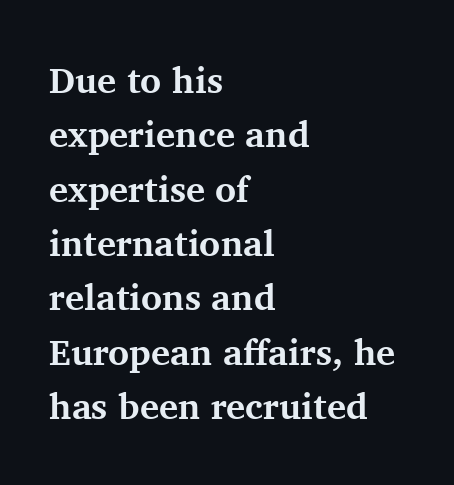
Is this a fixed-width face? No — the glyphs have proportional, varying widths. The rag falls on the right side of this text block. The gaps between neighbouring characters are ordinary and unremarkable. What's the leading like? Ordinary, nothing unusual.
